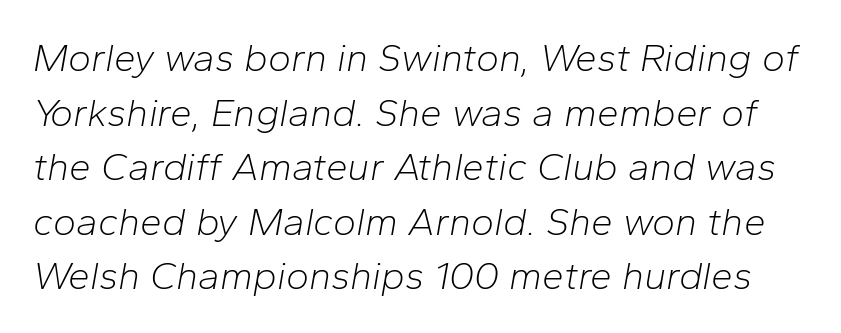
{"italic": "yes", "lean": "right", "slant_degrees": 10, "bold": "no", "weight": "light", "width": "normal", "stroke_contrast": "low", "x_height": "medium", "monospaced": "no", "underline": "no", "line_spacing": "normal", "line_spacing_ratio": 1.4, "letter_spacing": "normal", "letter_spacing_em": 0.0, "glyph_px": 39}
